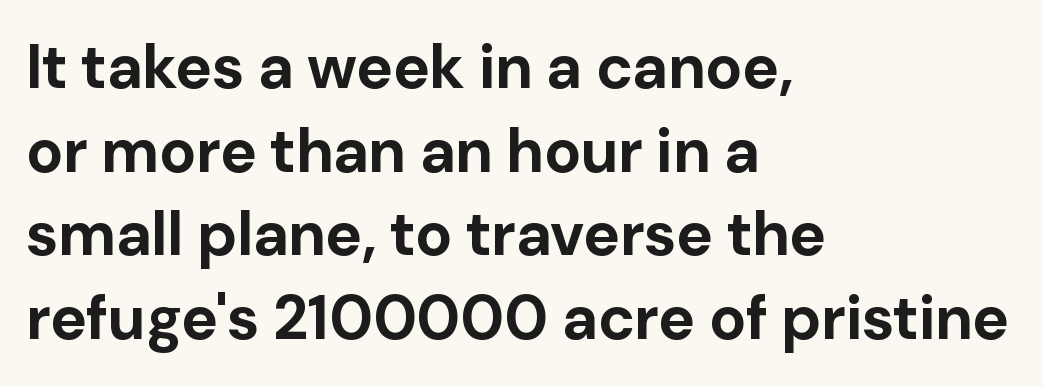
Q: Is the text bold? A: Yes.
Q: Is the text italic (slanted)? A: No, it is upright.
Q: Is the typeface a serif or a sans-serif typeface? A: Sans-serif.
Q: Is the text underlined? A: No.
Q: How is the paragraph aligned? A: Left-aligned.
Q: Is the spacing between letters normal or unusually wide? A: Normal.
Q: Is the spacing between lines tight, normal or loose? A: Normal.
Q: Width (condensed, normal, or wide)? A: Normal.
Q: Stroke contrast? A: Low.
Q: x-height? A: Medium.
Q: Monospaced? A: No.
